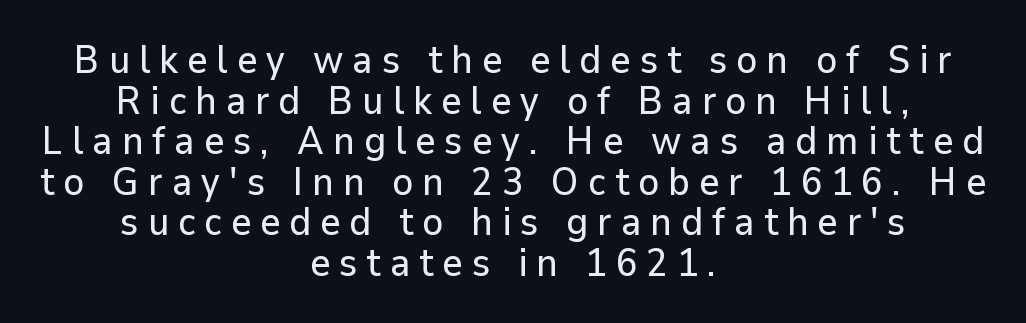
Q: Is the text italic (slanted)? A: No, it is upright.
Q: Is the typeface a serif or a sans-serif typeface? A: Sans-serif.
Q: Is the text underlined? A: No.
Q: How is the paragraph aligned? A: Centered.
Q: Is the spacing between letters normal or unusually wide? A: Unusually wide.
Q: Is the spacing between lines tight, normal or loose? A: Tight.
Q: Width (condensed, normal, or wide)? A: Normal.
Q: Stroke contrast? A: Low.
Q: x-height? A: Medium.
Q: Monospaced? A: No.
